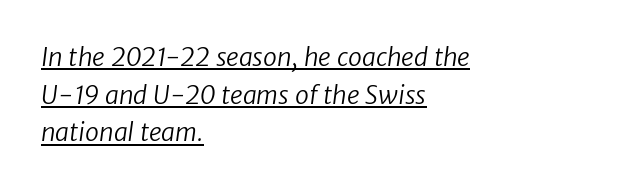
The image shows 25 px text type; set left-aligned, normal line spacing (1.51x), normal letter spacing, underlined.
